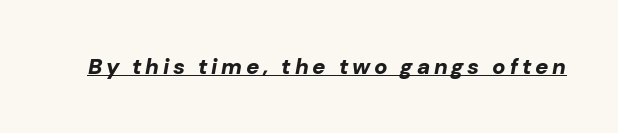
The image shows 22 px bold type, italic (leaning right); set underlined.
